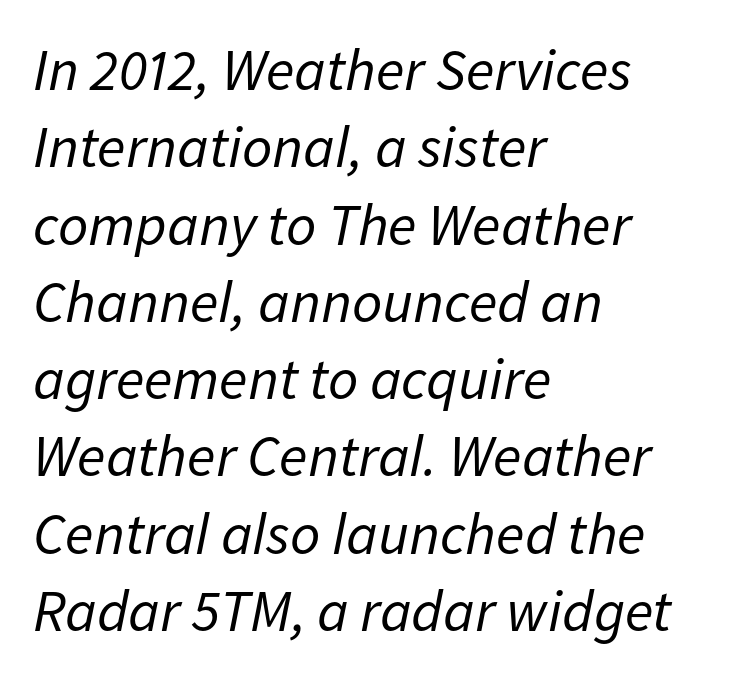
{"italic": "yes", "lean": "right", "slant_degrees": 11, "bold": "no", "weight": "regular", "width": "normal", "stroke_contrast": "low", "x_height": "medium", "monospaced": "no", "underline": "no", "align": "left", "line_spacing": "normal", "line_spacing_ratio": 1.31, "letter_spacing": "normal", "letter_spacing_em": 0.0, "glyph_px": 59}
